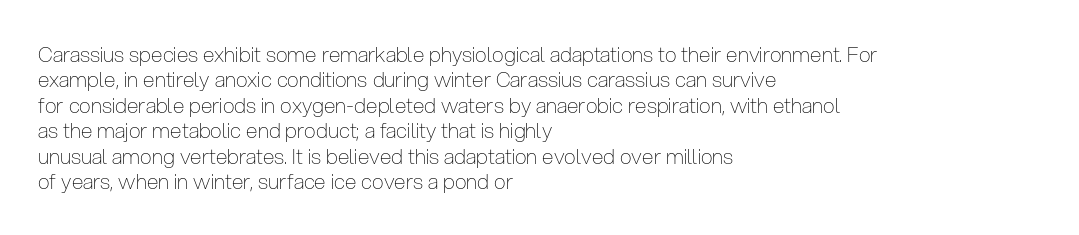
The image shows 21 px text type, upright; set left-aligned, line spacing 1.21x, normal letter spacing, not underlined.
